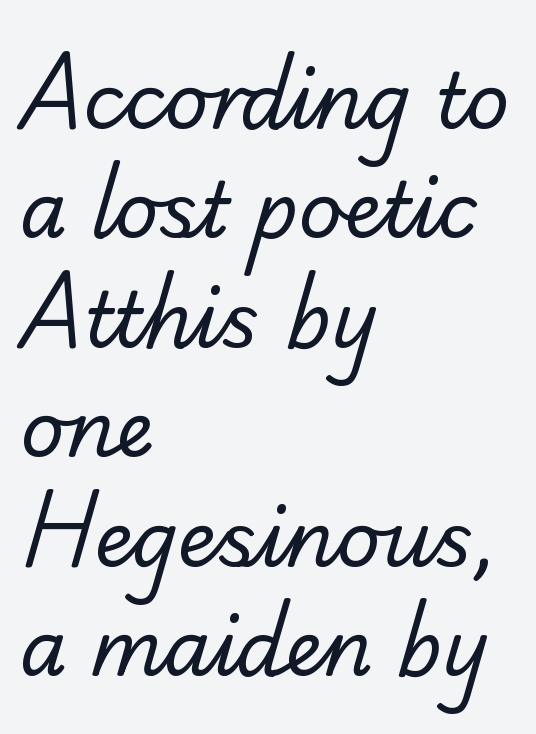
Q: Is the text bold? A: No.
Q: Is the typeface a serif or a sans-serif typeface? A: Serif.
Q: Is the text underlined? A: No.
Q: How is the paragraph aligned? A: Left-aligned.
Q: Is the spacing between letters normal or unusually wide? A: Normal.
Q: Is the spacing between lines tight, normal or loose? A: Normal.
Q: Width (condensed, normal, or wide)? A: Normal.
Q: Stroke contrast? A: Low.
Q: x-height? A: Small.
Q: Monospaced? A: No.
